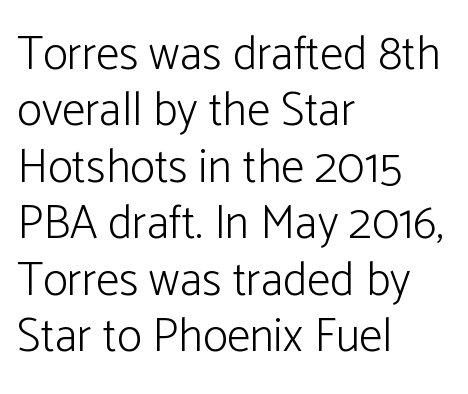
{"serif": "no", "italic": "no", "bold": "no", "weight": "light", "width": "normal", "stroke_contrast": "low", "x_height": "medium", "monospaced": "no", "underline": "no", "align": "left", "line_spacing_ratio": 1.2, "letter_spacing": "normal", "letter_spacing_em": 0.0, "glyph_px": 47}
